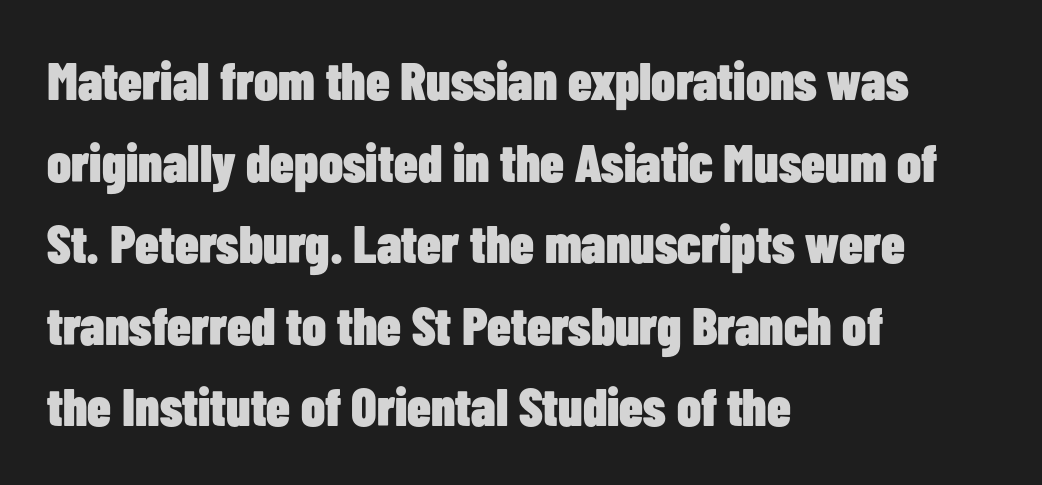
Think of a printed novel: that variable character pitch is what you see here. Are there feet on the stems? There aren't — it's a sans. The rows are spaced the way most documents space them. The rendering keeps characters at their native spacing.
